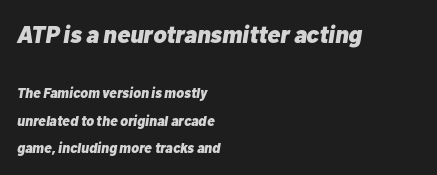
Each word holds together tightly as a unit, with standard inter-letter gaps. Horizontal alignment here is leftward, the default for most running prose. The foot of each line stays bare and open. Leading: increased. Whoever set this made the first block the dominant, larger element.
